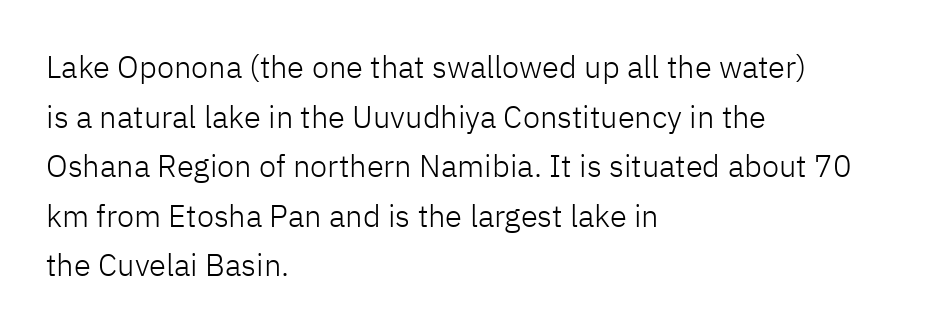
{"serif": "no", "italic": "no", "bold": "no", "weight": "light", "width": "normal", "stroke_contrast": "low", "x_height": "medium", "monospaced": "no", "underline": "no", "align": "left", "line_spacing": "normal", "line_spacing_ratio": 1.6, "letter_spacing": "normal", "letter_spacing_em": 0.0, "glyph_px": 31}
